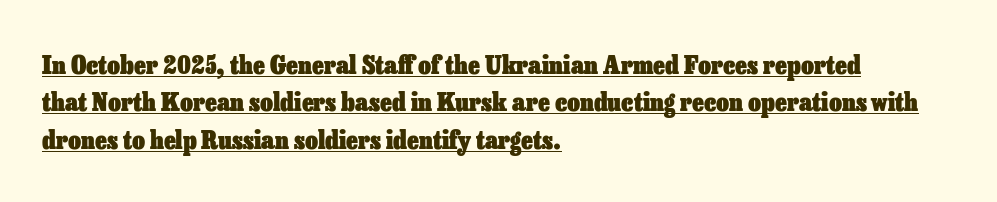
The image shows 25 px bold type, upright; set left-aligned, normal line spacing (1.5x), normal letter spacing, underlined.
